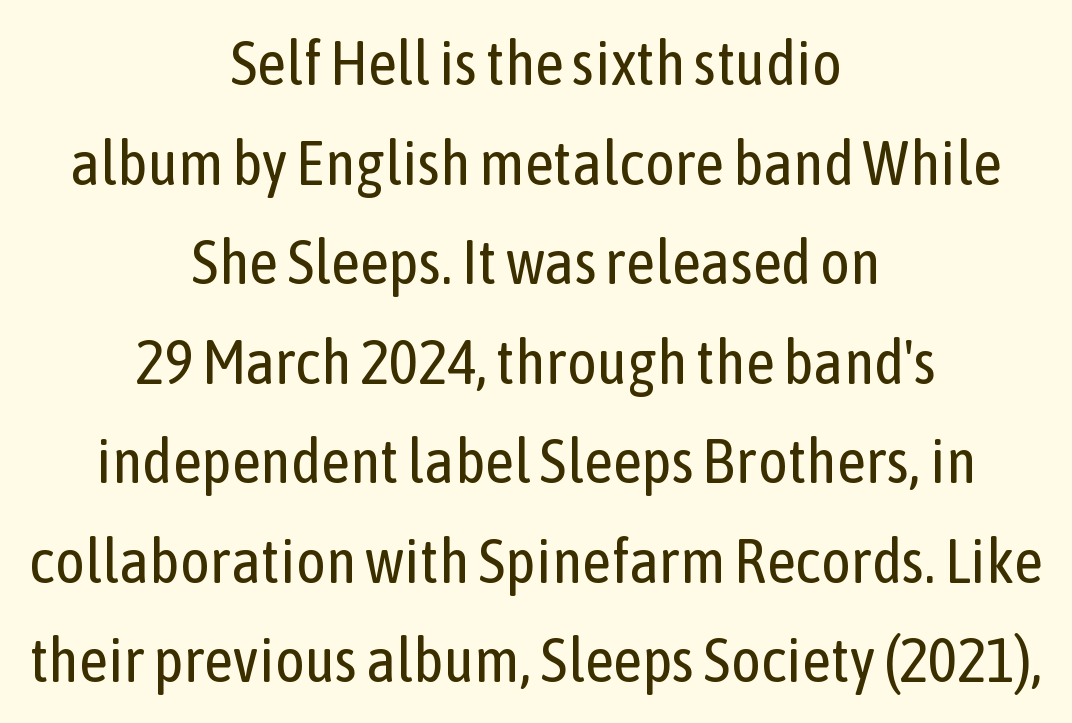
{"serif": "no", "italic": "no", "bold": "no", "weight": "regular", "width": "condensed", "stroke_contrast": "low", "x_height": "medium", "monospaced": "no", "underline": "no", "align": "center", "line_spacing": "normal", "line_spacing_ratio": 1.58, "letter_spacing": "normal", "letter_spacing_em": 0.0, "glyph_px": 63}
